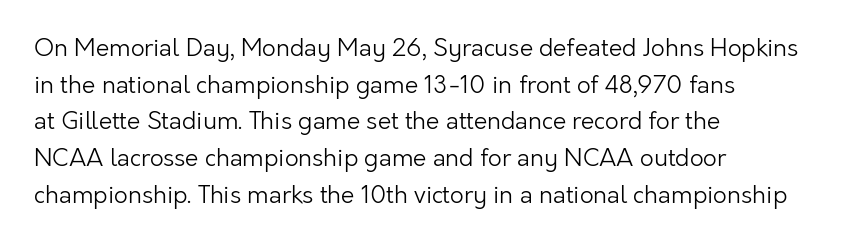
Standard letterfit; no display-style spreading of the glyphs. No chunkiness to these letters — they're not bold. This is roman type, the default non-slanted kind. Does the copy run flush right? No — it runs flush left.
